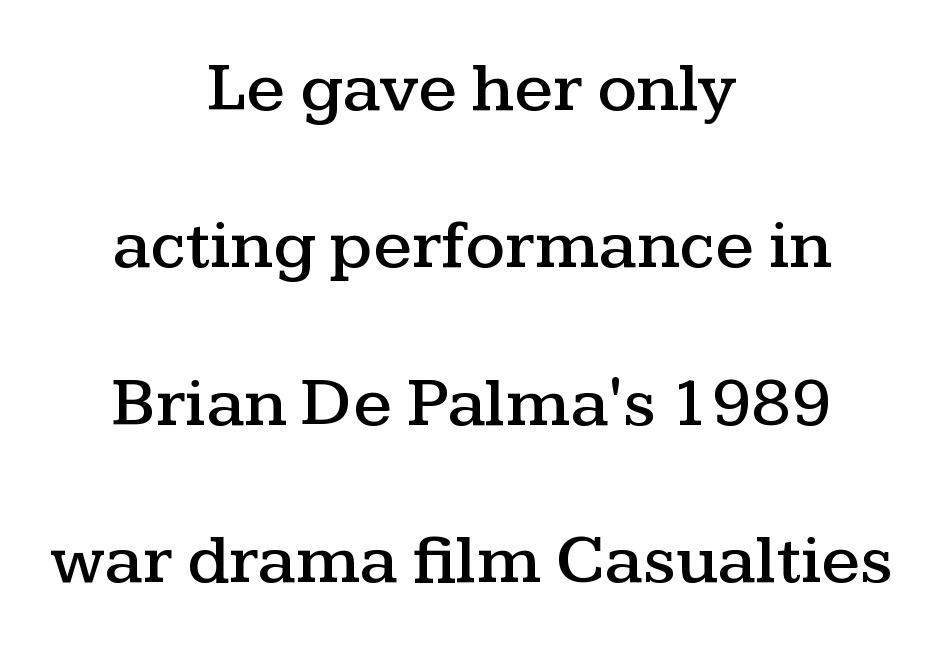
The image shows 70 px wide serif type, upright; set centered, loose line spacing (2.25x), normal letter spacing, not underlined; medium stroke contrast and a medium x-height.
